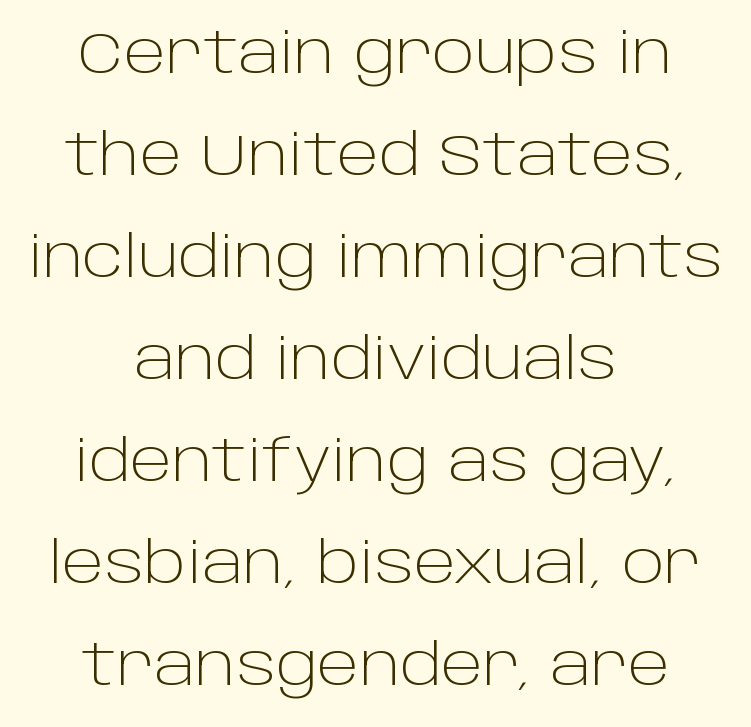
Q: Is the text bold? A: No.
Q: Is the text italic (slanted)? A: No, it is upright.
Q: Is the typeface a serif or a sans-serif typeface? A: Sans-serif.
Q: Is the text underlined? A: No.
Q: How is the paragraph aligned? A: Centered.
Q: Is the spacing between letters normal or unusually wide? A: Normal.
Q: Width (condensed, normal, or wide)? A: Normal.
Q: Stroke contrast? A: Low.
Q: x-height? A: Large.
Q: Monospaced? A: No.
